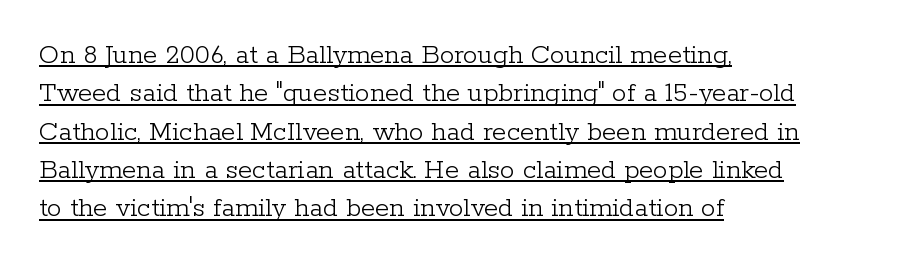
The image shows 29 px light serif type, upright; set left-aligned, normal line spacing (1.32x), normal letter spacing, underlined; low stroke contrast and a medium x-height.
